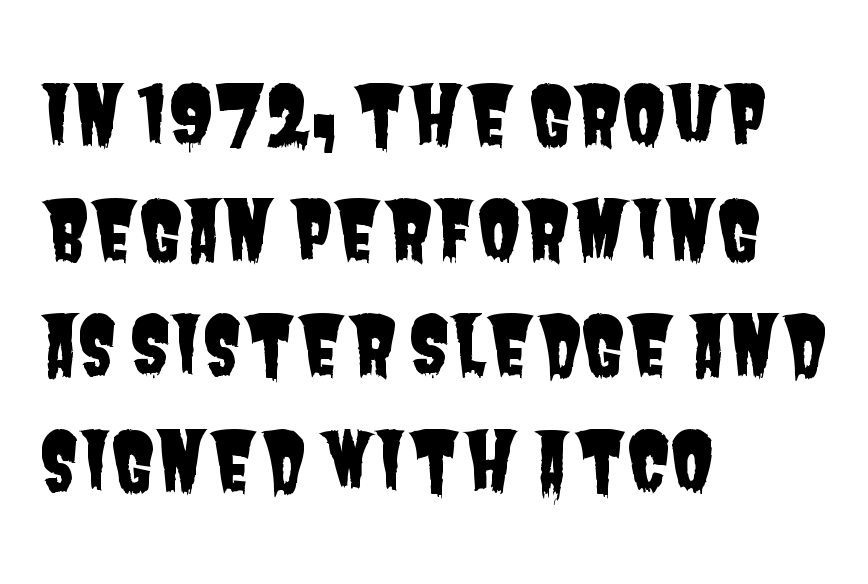
{"serif": "no", "width": "condensed", "stroke_contrast": "low", "x_height": "large", "monospaced": "no", "underline": "no", "align": "left", "line_spacing": "normal", "line_spacing_ratio": 1.44, "letter_spacing": "normal", "letter_spacing_em": 0.0, "glyph_px": 80}
